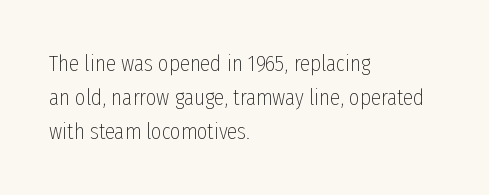
Just letters on the line, the space beneath them empty. Evenly set lines give the paragraph a standard silhouette. Heft: none added — not bold. Notice how the passage keeps a crisp vertical edge on the left only. No extra tracking has been applied to these lines. A roman cut, with each character standing at attention.
